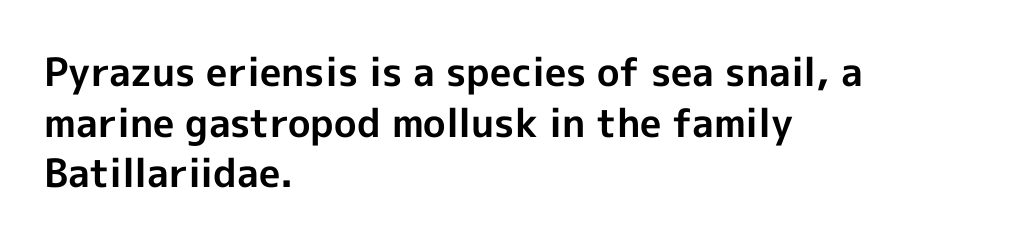
Horizontally, the lines are justified to the leading edge only. The face used here is proportionally spaced, like ordinary book or web type. To sum up the face: it is a sans, with no serifs. Caption: standard tracking, unaltered. Quick note: underline off. A roman cut, with each character standing at attention.
